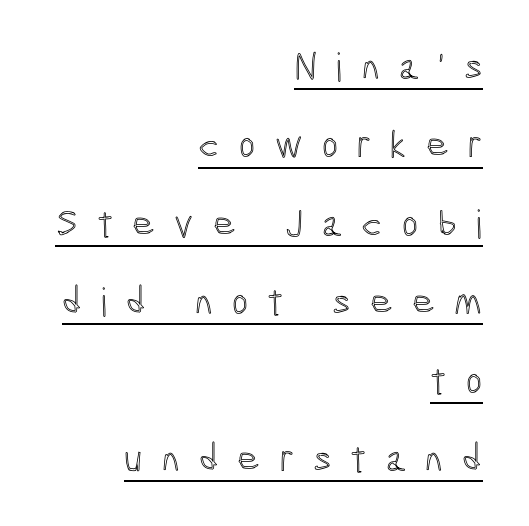
Is there any slant? The stems are plumb. Look at the tracking — it's clearly loosened, letters drifting apart. Emphasis is given by a line drawn under the lettering. Do the characters align in a grid? No, the font is proportional. Quick note: interline space is abundant. The paragraph shown leans on its right margin.
